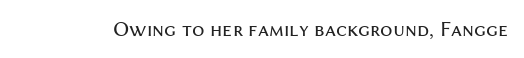
The space directly below the letters is spotless. Quick note: not italic, upright. The line texture is even and compact thanks to regular tracking. These glyphs show unthickened strokes, regular width or finer.
